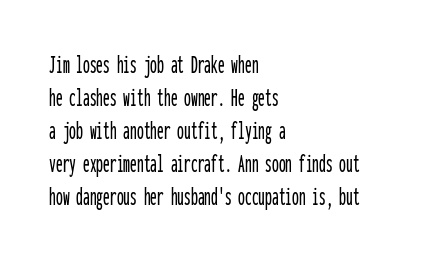
{"italic": "no", "underline": "no", "align": "left", "line_spacing_ratio": 1.22, "letter_spacing": "normal", "letter_spacing_em": 0.0, "glyph_px": 27}
